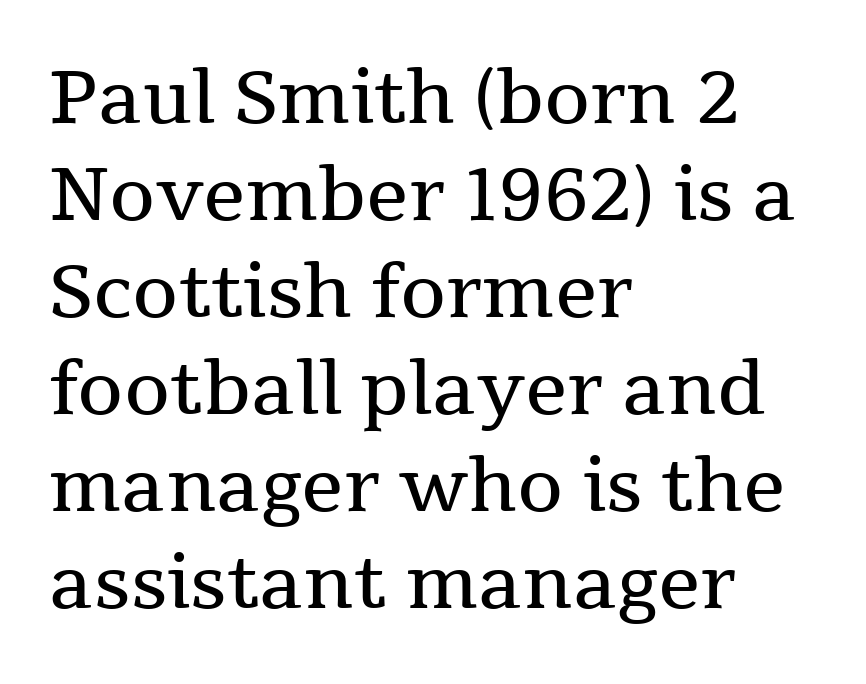
The image shows 74 px regular-weight serif type, upright; set left-aligned, normal line spacing (1.31x), normal letter spacing, not underlined; medium stroke contrast and a medium x-height.
